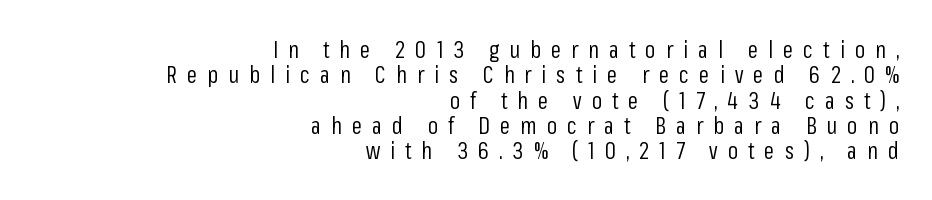
The image shows 23 px text type, upright; set right-aligned, tight line spacing (1.1x), unusually wide letter spacing (+0.44 em), not underlined.
